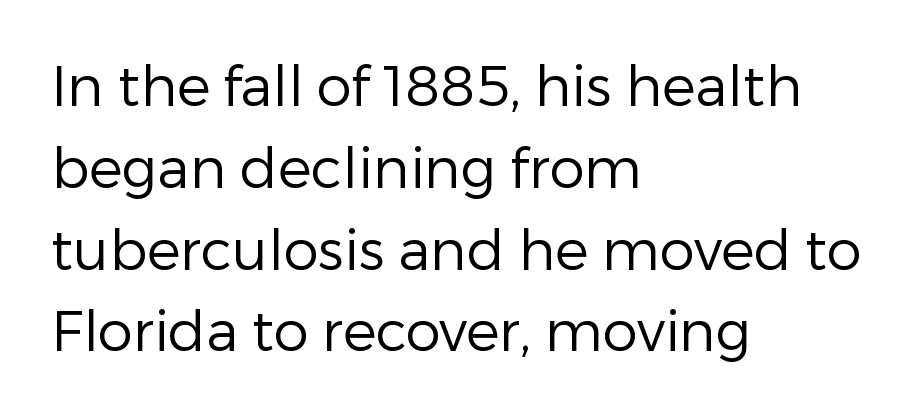
The image shows 56 px regular-weight sans-serif type, upright; set left-aligned, normal line spacing (1.46x), normal letter spacing, not underlined; low stroke contrast and a medium x-height.
